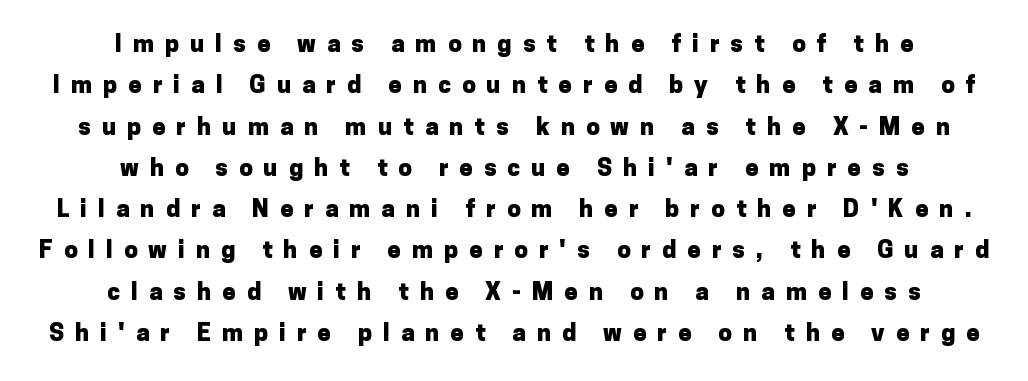
Beneath every word, the page is bare. Line starts and ends both wander, symmetrically. Style check: upright. These words are printed bold, with thick strokes throughout. The face used here is rendered with a markedly widened letterfit.
